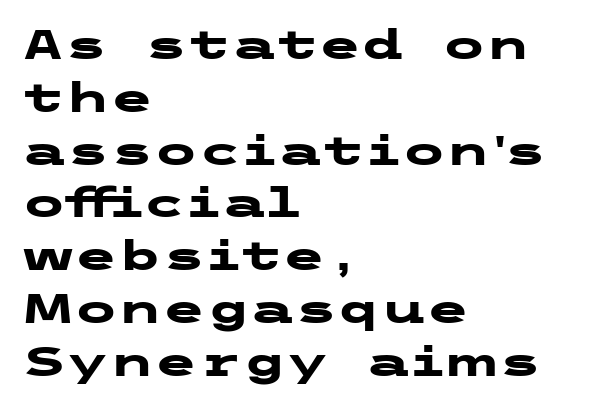
These lines stack with their left ends in a neat column. Are there feet on the stems? There aren't — it's a sans. This rendering features lettering with no underline. This sample uses plain, unmodified letter spacing. When letters stand straight like this, we call the style roman or upright. Interline gaps are of average width in this sample.
